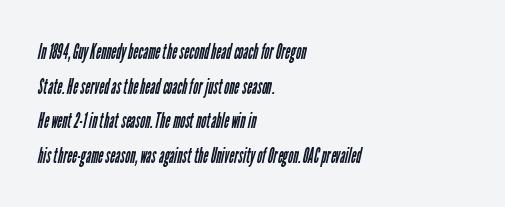
{"bold": "no", "underline": "no", "align": "left", "line_spacing": "normal", "line_spacing_ratio": 1.57, "letter_spacing": "normal", "letter_spacing_em": 0.0, "glyph_px": 22}
